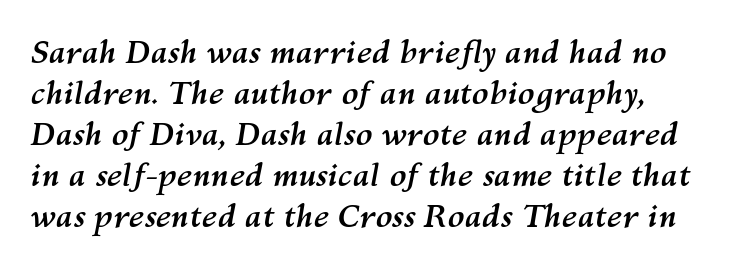
Nobody drew a line under any word here. Do the characters align in a grid? No, the font is proportional. The rendering uses a bold face; every stroke is thick and dark. Would a proofreader flag this as italicized? Yes. The lines sit at an ordinary, default distance from one another.
